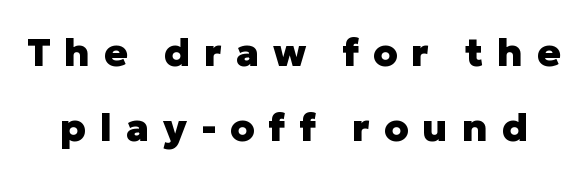
The face used here is a sans, in the tradition of grotesques and geometrics. Words float on clear page, feet unadorned. Rendered with straight, roman letterforms. Look at the stroke-to-counter ratio: heavy, a bold. Each word looks stretched out because of the extra space between its letters. A typesetter would call this proportional, since set widths differ per character.
